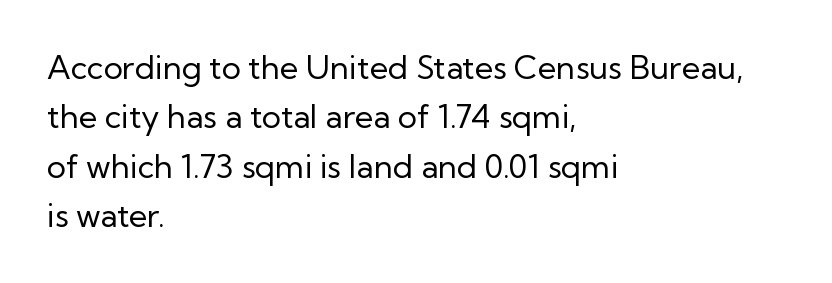
A quiet, ordinary-to-light weight characterises the typeface. These lines are rendered in a variable-pitch font. These lines keep a tight, regular rhythm from letter to letter. The characters display no serif detailing; their extremities are plain. Unlike italic type, these characters show no tilt at all.
